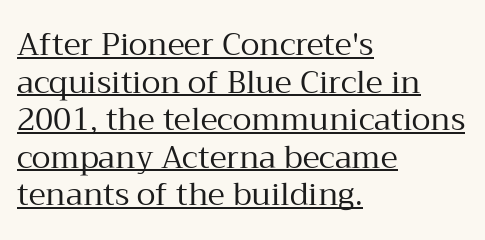
Q: Is the text bold? A: No.
Q: Is the text italic (slanted)? A: No, it is upright.
Q: Is the typeface a serif or a sans-serif typeface? A: Serif.
Q: Is the text underlined? A: Yes.
Q: How is the paragraph aligned? A: Left-aligned.
Q: Is the spacing between letters normal or unusually wide? A: Normal.
Q: Width (condensed, normal, or wide)? A: Normal.
Q: Stroke contrast? A: Medium.
Q: x-height? A: Medium.
Q: Monospaced? A: No.
